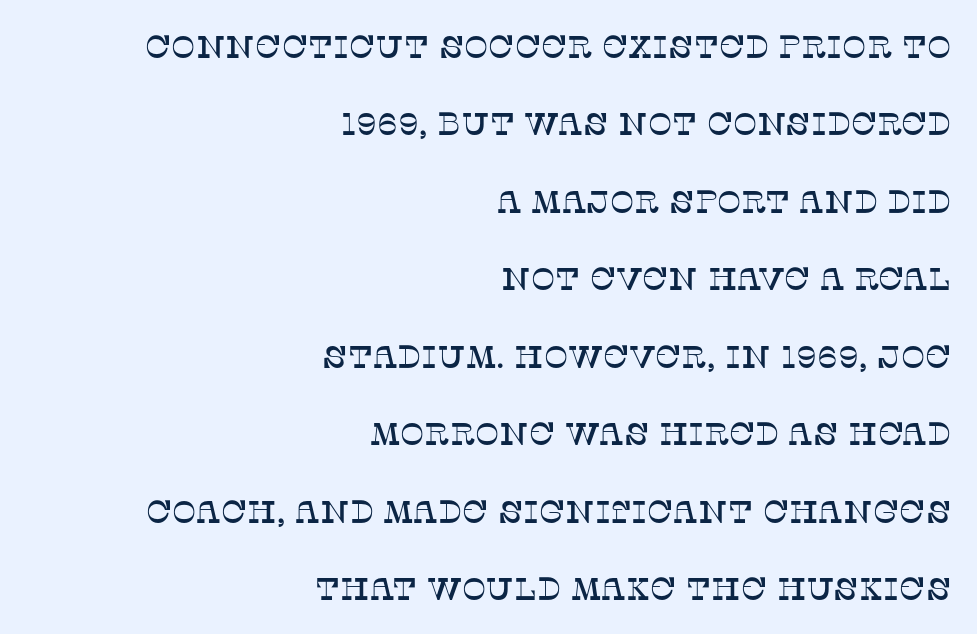
Q: Is the text italic (slanted)? A: No, it is upright.
Q: Is the typeface a serif or a sans-serif typeface? A: Serif.
Q: Is the text underlined? A: No.
Q: How is the paragraph aligned? A: Right-aligned.
Q: Is the spacing between letters normal or unusually wide? A: Normal.
Q: Is the spacing between lines tight, normal or loose? A: Loose.
Q: Width (condensed, normal, or wide)? A: Normal.
Q: Stroke contrast? A: Low.
Q: x-height? A: Large.
Q: Monospaced? A: No.
